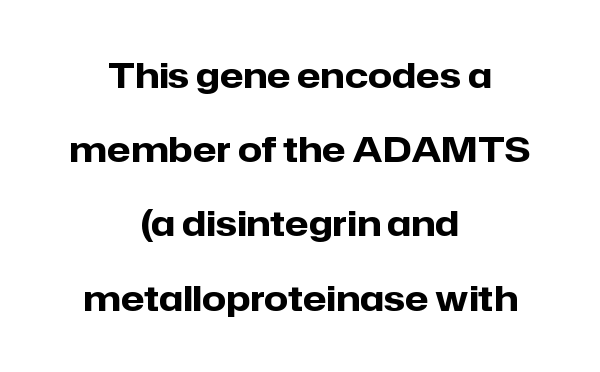
This is roman type, the default non-slanted kind. Nothing unusual about the tracking: characters are spaced as the font intends. The face used here is proportionally spaced, like ordinary book or web type. Reading down the column, the eye jumps a long way to each next line. Horizontally, the lines are justified to the midpoint only.
